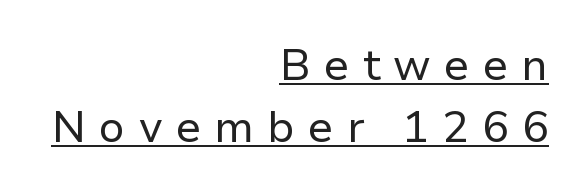
The image shows 44 px regular-weight sans-serif type, upright; set right-aligned, normal line spacing (1.4x), unusually wide letter spacing (+0.3 em), underlined; low stroke contrast and a medium x-height.
